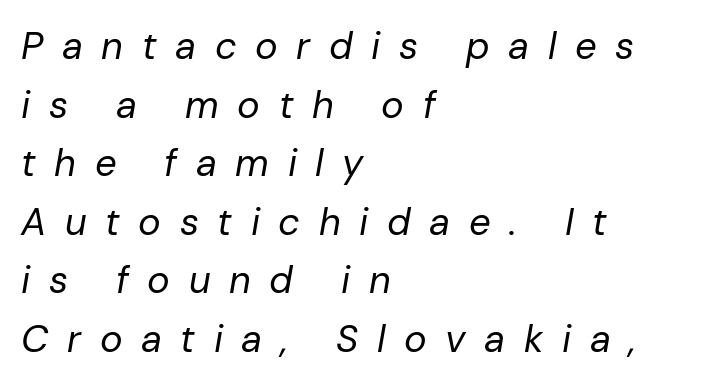
{"italic": "yes", "lean": "right", "slant_degrees": 10, "bold": "no", "weight": "regular", "width": "normal", "stroke_contrast": "low", "x_height": "medium", "monospaced": "no", "underline": "no", "align": "left", "line_spacing": "normal", "line_spacing_ratio": 1.54, "letter_spacing": "wide", "letter_spacing_em": 0.49, "glyph_px": 38}
